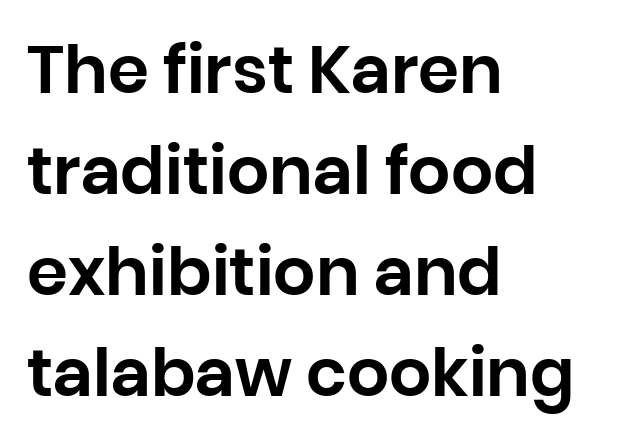
Q: Is the text italic (slanted)? A: No, it is upright.
Q: Is the typeface a serif or a sans-serif typeface? A: Sans-serif.
Q: Is the text underlined? A: No.
Q: How is the paragraph aligned? A: Left-aligned.
Q: Is the spacing between letters normal or unusually wide? A: Normal.
Q: Is the spacing between lines tight, normal or loose? A: Normal.
Q: Width (condensed, normal, or wide)? A: Normal.
Q: Stroke contrast? A: Low.
Q: x-height? A: Large.
Q: Monospaced? A: No.
